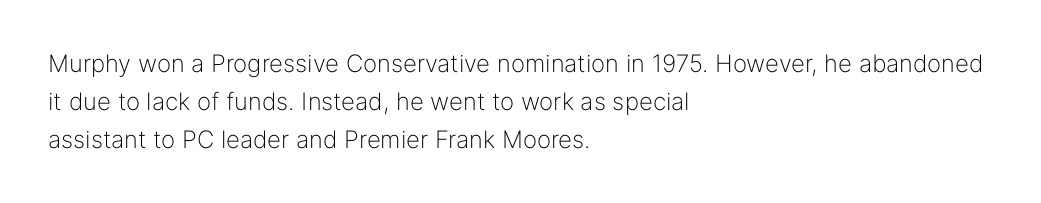
The image shows 24 px text type, upright; set left-aligned, normal line spacing (1.59x), normal letter spacing, not underlined.
